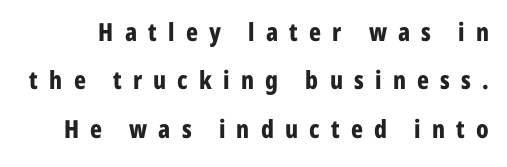
These lines stand farther apart than default settings would place them. Honestly, there is no underline to notice here at all. In terms of weight, the rendering is a true, heavy bold. Substantial extra tracking has been applied to these lines. Ascenders rise straight up at ninety degrees.
